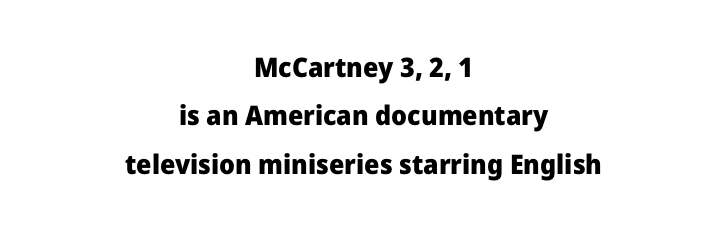
The area under the type is left untouched. Short and long lines alike share a common midpoint. This sample uses an upright cut, with every glyph sitting square on the baseline. Compared with typical body copy, the letter spacing here is the same. The rendering uses a bold face; every stroke is thick and dark.
